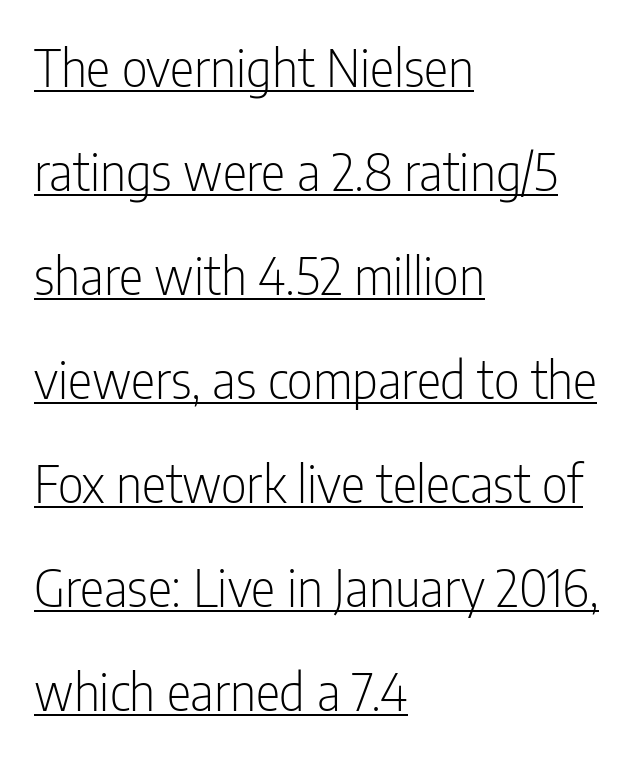
The image shows 51 px light, condensed sans-serif type, upright; set left-aligned, loose line spacing (2.04x), normal letter spacing, underlined; low stroke contrast and a medium x-height.
